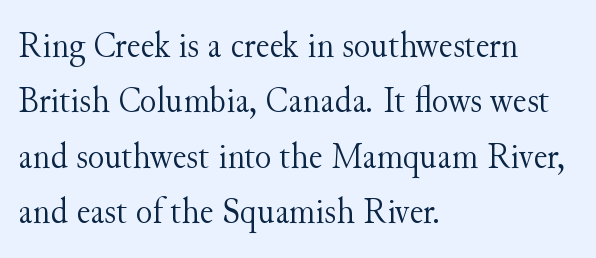
{"serif": "yes", "italic": "no", "bold": "no", "weight": "light", "width": "normal", "stroke_contrast": "medium", "x_height": "small", "monospaced": "no", "underline": "no", "align": "left", "line_spacing": "normal", "line_spacing_ratio": 1.46, "letter_spacing": "normal", "letter_spacing_em": 0.0, "glyph_px": 38}
